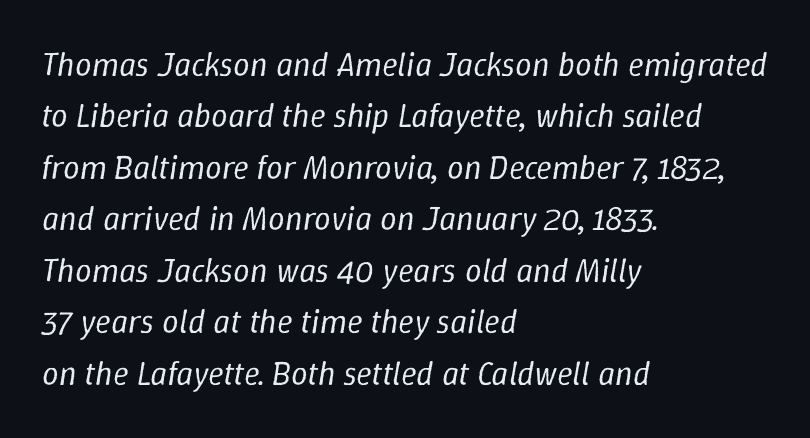
{"italic": "yes", "lean": "right", "slant_degrees": 9, "bold": "no", "weight": "regular", "width": "normal", "stroke_contrast": "low", "x_height": "medium", "monospaced": "no", "underline": "no", "align": "left", "line_spacing": "normal", "line_spacing_ratio": 1.56, "letter_spacing": "normal", "letter_spacing_em": 0.0, "glyph_px": 33}
